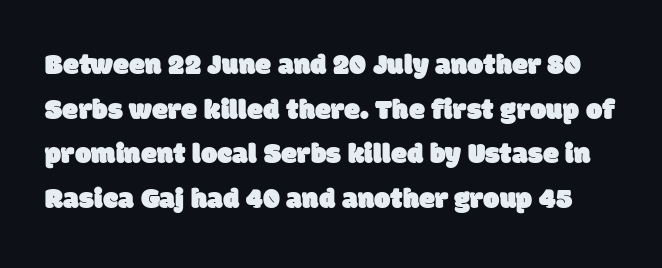
Note the varied advance widths — an 'i' is clearly narrower than an 'm'. The space between consecutive lines is moderate. These lines are composed in type without serifs. Here the glyphs are tracked normally, forming tight word shapes. Underline: absent.
